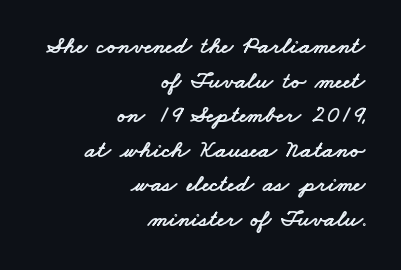
Q: Is the text underlined? A: No.
Q: How is the paragraph aligned? A: Right-aligned.
Q: Is the spacing between letters normal or unusually wide? A: Normal.
Q: Is the spacing between lines tight, normal or loose? A: Normal.
